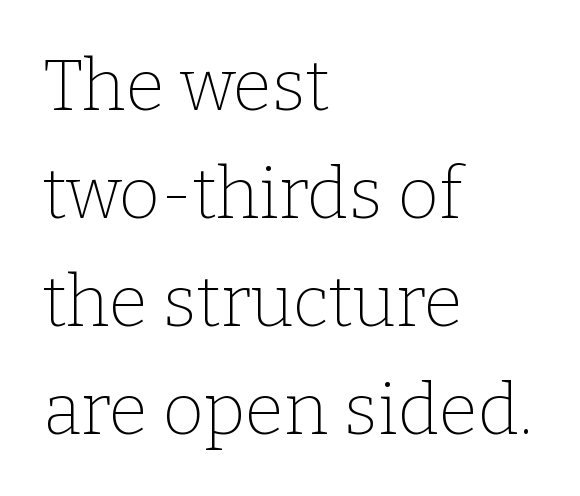
Horizontal bands of white between lines are of average thickness. Check where the strokes stop: tiny serifs finish them off. Note the varied advance widths — an 'i' is clearly narrower than an 'm'. This rendering uses left alignment, leaving the right contour irregular.
